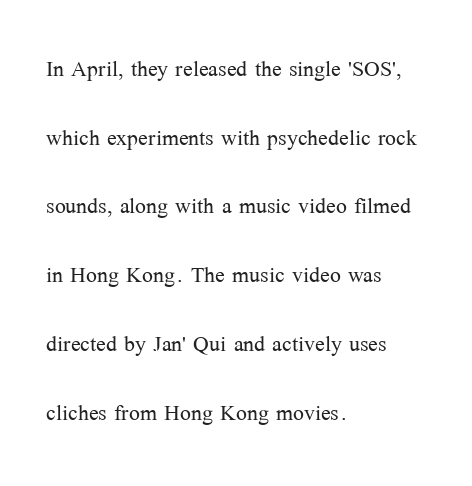
The image shows 29 px light serif type, upright; set left-aligned, loose line spacing (2.37x), normal letter spacing, not underlined; medium stroke contrast and a medium x-height.
